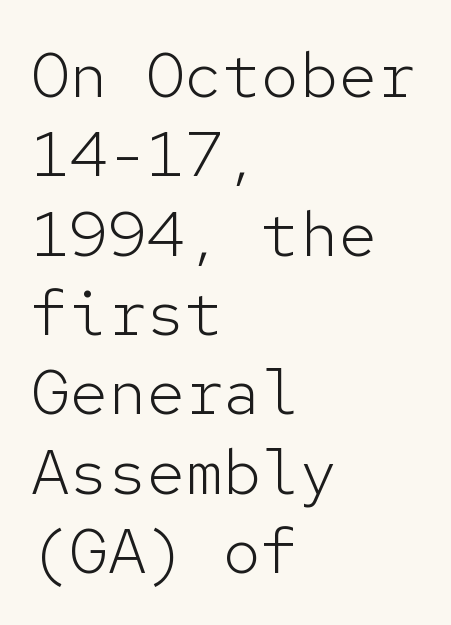
Tracking value appears to be zero — textbook default spacing. The compositor pushed each line to the left boundary. Typographically, this falls in the sans-serif category. The typography opts for an upright posture over an oblique one. The rendering uses typewriter-style spacing with identical character cells.
